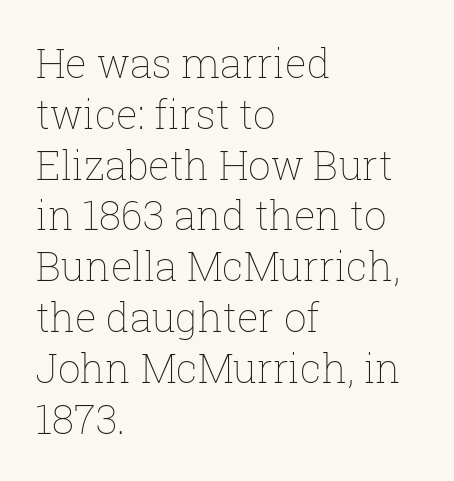
Upright lettering throughout. Short and long lines alike share a common starting point at left. Is this a fixed-width face? No — the glyphs have proportional, varying widths. The baseline area is clear.
